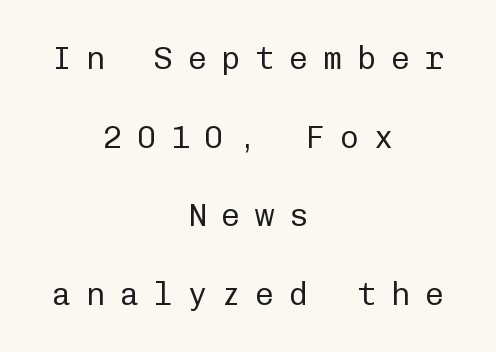
The letters are spread apart with noticeably loose tracking. Neither beginnings nor endings align; midpoints do. This is sans-serif lettering, the kind often seen on screens and signage. You could count columns in this text — the font is strictly monospaced. Any mark beneath the type? The region is blank. Weight: in the light-to-regular range.
